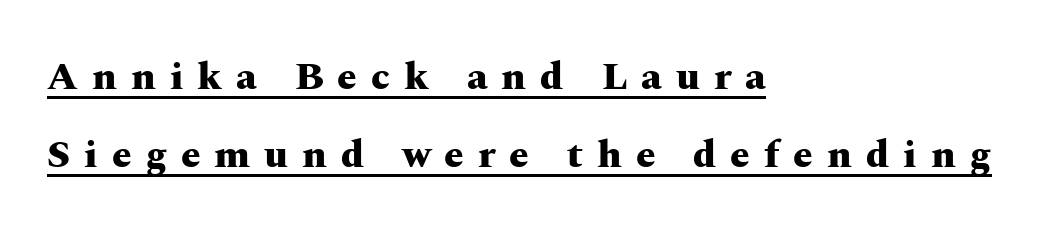
Q: Is the text bold? A: Yes.
Q: Is the text italic (slanted)? A: No, it is upright.
Q: Is the typeface a serif or a sans-serif typeface? A: Serif.
Q: Is the text underlined? A: Yes.
Q: How is the paragraph aligned? A: Left-aligned.
Q: Is the spacing between letters normal or unusually wide? A: Unusually wide.
Q: Is the spacing between lines tight, normal or loose? A: Loose.
Q: Width (condensed, normal, or wide)? A: Wide.
Q: Stroke contrast? A: Medium.
Q: x-height? A: Medium.
Q: Monospaced? A: No.
